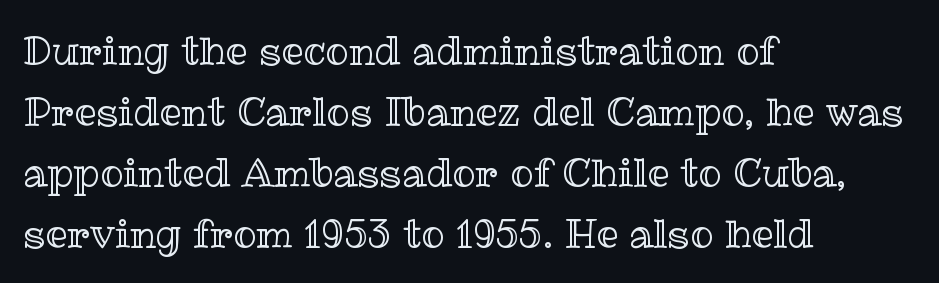
Any mark beneath the type? The region is blank. Default kerning and tracking; the words read as compact shapes. Ordinary non-slanted type is in use. These lines sit exactly where default settings would place them.
